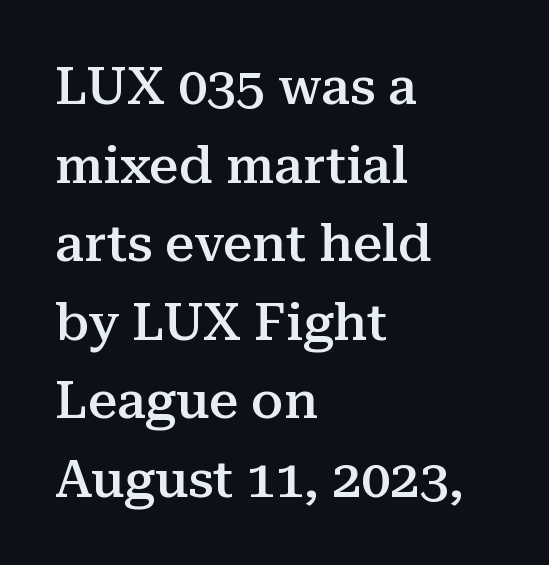
The image shows 52 px semibold serif type, upright; set left-aligned, normal line spacing (1.51x), normal letter spacing, not underlined; medium stroke contrast and a medium x-height.
